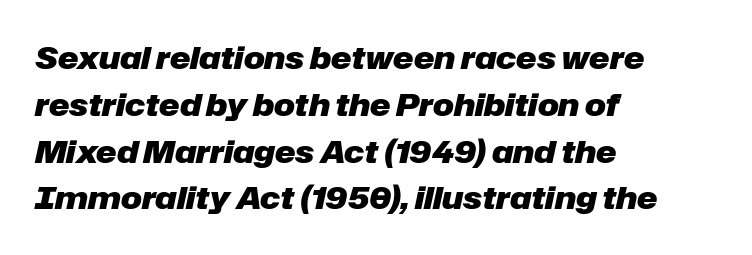
Proportional: the letters do not fall into vertical columns. The rendering keeps characters at their native spacing. The specimen reads as italic at a glance. What weight is shown? A full bold with thick strokes. The typesetter chose a ragged-right arrangement here.
